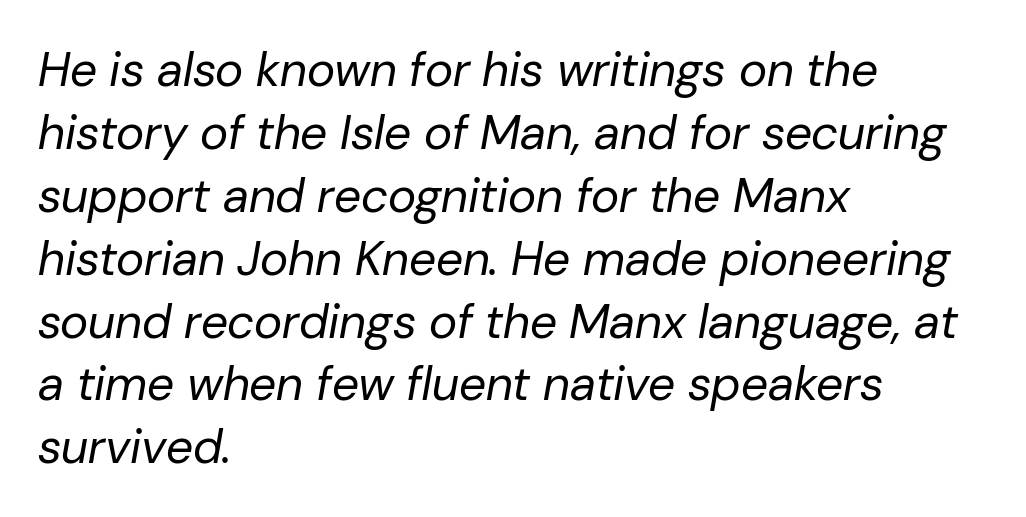
Q: Is the text bold? A: No.
Q: Is the text italic (slanted)? A: Yes, it leans right by about 10 degrees.
Q: Is the text underlined? A: No.
Q: How is the paragraph aligned? A: Left-aligned.
Q: Is the spacing between letters normal or unusually wide? A: Normal.
Q: Is the spacing between lines tight, normal or loose? A: Normal.
Q: Width (condensed, normal, or wide)? A: Normal.
Q: Stroke contrast? A: Low.
Q: x-height? A: Medium.
Q: Monospaced? A: No.
